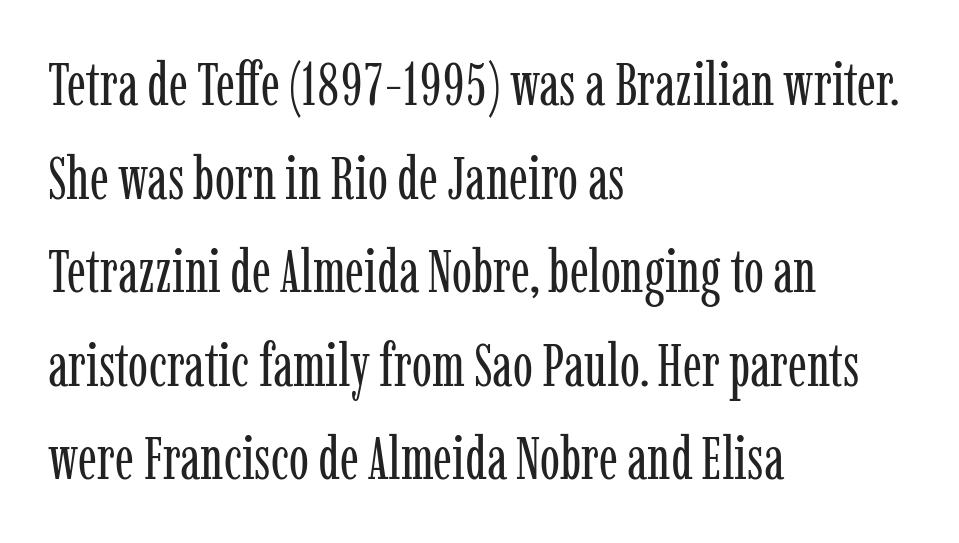
The image shows 60 px regular-weight, condensed serif type, upright; set left-aligned, normal line spacing (1.56x), normal letter spacing, not underlined; low stroke contrast and a medium x-height.
